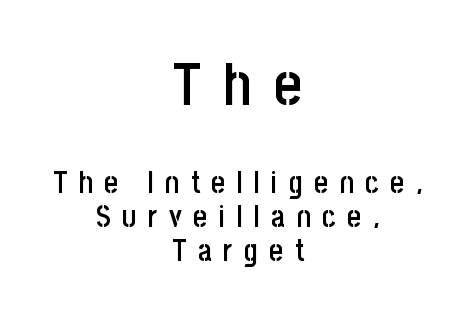
A typesetter would call this leading minimal, almost set solid. Type style note: lacks serifs. Each letter keeps its own natural width here, so spacing adapts to shape. You can tell it's not italic because the verticals are truly vertical. Each row of text sits above clean, open space.
